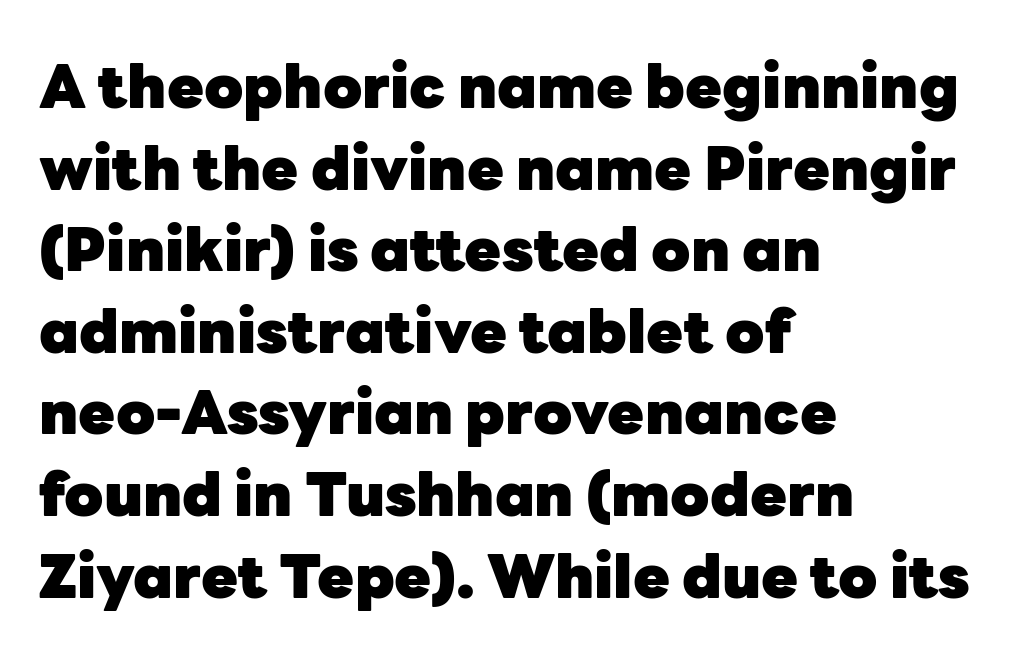
The image shows 60 px heavy sans-serif type, upright; set left-aligned, normal line spacing (1.36x), normal letter spacing, not underlined; low stroke contrast and a medium x-height.
